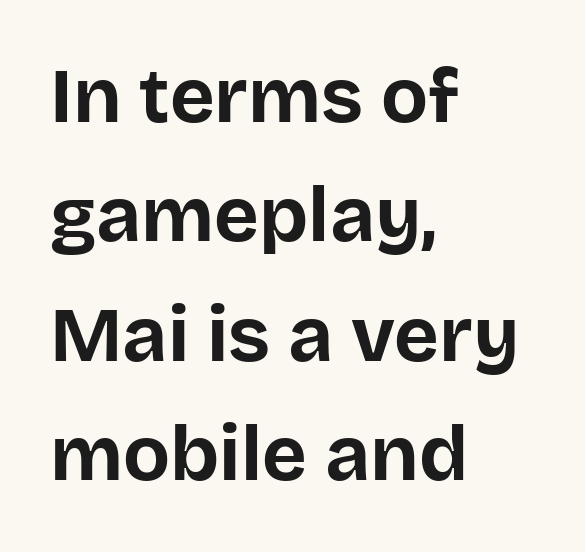
The image shows 77 px bold sans-serif type, upright; set left-aligned, normal line spacing (1.55x), normal letter spacing, not underlined; low stroke contrast and a large x-height.
